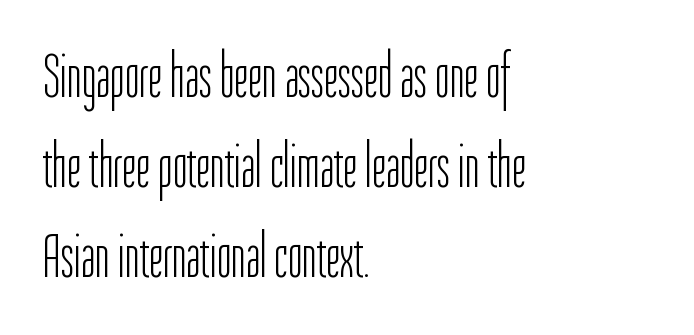
The image shows 62 px light, condensed sans-serif type, upright; set left-aligned, normal line spacing (1.45x), normal letter spacing, not underlined; low stroke contrast and a medium x-height.
